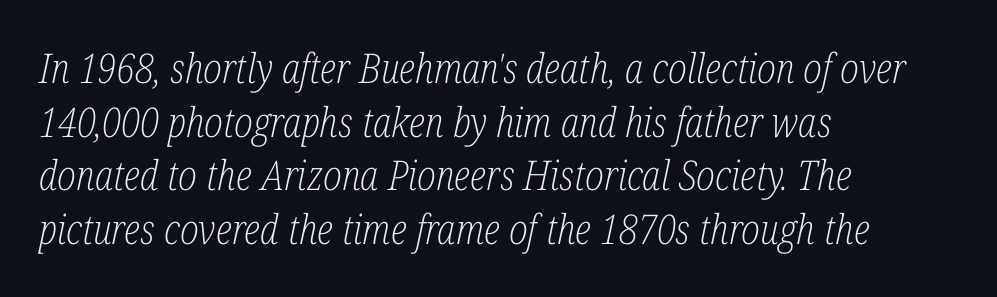
You could not count columns in this text — the font is proportionally spaced. Think standard paragraph weight, or any step lighter than that. Quick note: italic. The string is rendered with underlining switched off. Leftover space on each line is placed entirely after the last word. The letterforms sit shoulder to shoulder at normal distance.
